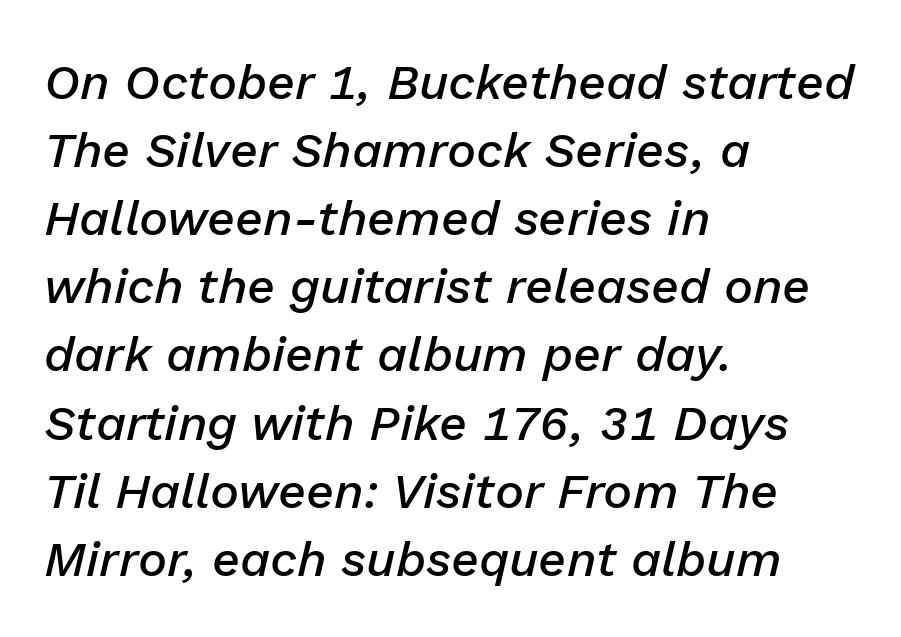
Q: Is the text bold? A: Semi-bold.
Q: Is the text italic (slanted)? A: Yes, it leans right by about 13 degrees.
Q: Is the text underlined? A: No.
Q: How is the paragraph aligned? A: Left-aligned.
Q: Is the spacing between letters normal or unusually wide? A: Normal.
Q: Is the spacing between lines tight, normal or loose? A: Normal.
Q: Width (condensed, normal, or wide)? A: Normal.
Q: Stroke contrast? A: Low.
Q: x-height? A: Medium.
Q: Monospaced? A: No.
